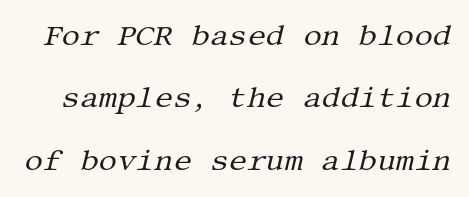
{"serif": "yes", "italic": "yes", "lean": "right", "slant_degrees": 13, "bold": "no", "weight": "regular", "width": "normal", "stroke_contrast": "medium", "x_height": "large", "underline": "no", "line_spacing": "loose", "line_spacing_ratio": 2.15, "letter_spacing": "normal", "letter_spacing_em": 0.0, "glyph_px": 29}
